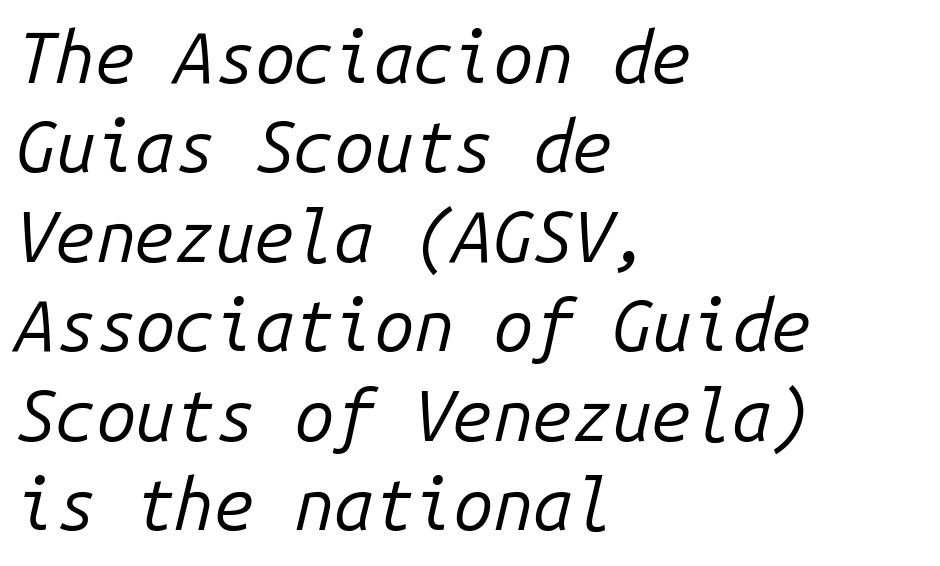
These lines stack with their left ends in a neat column. This is oblique type, the kind used for emphasis or titles. The area under the type is left untouched. Weight: in the light-to-regular range. How are the letters spaced? Ordinarily, with no added tracking. Looks like terminal output: every glyph gets an equal slot.
